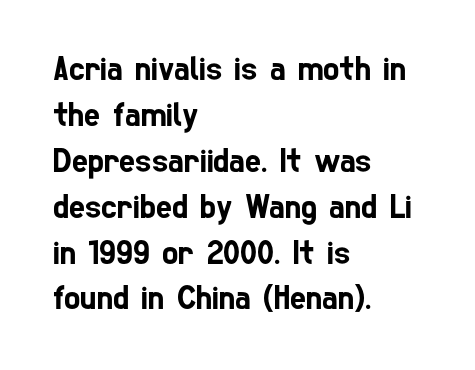
Varying glyph widths throughout — classic text-font behaviour. This sample keeps an unexceptional amount of space between lines. The space directly below the letters is spotless. Words appear dense and cohesive because spacing is normal. This sample uses a sans-serif face.
